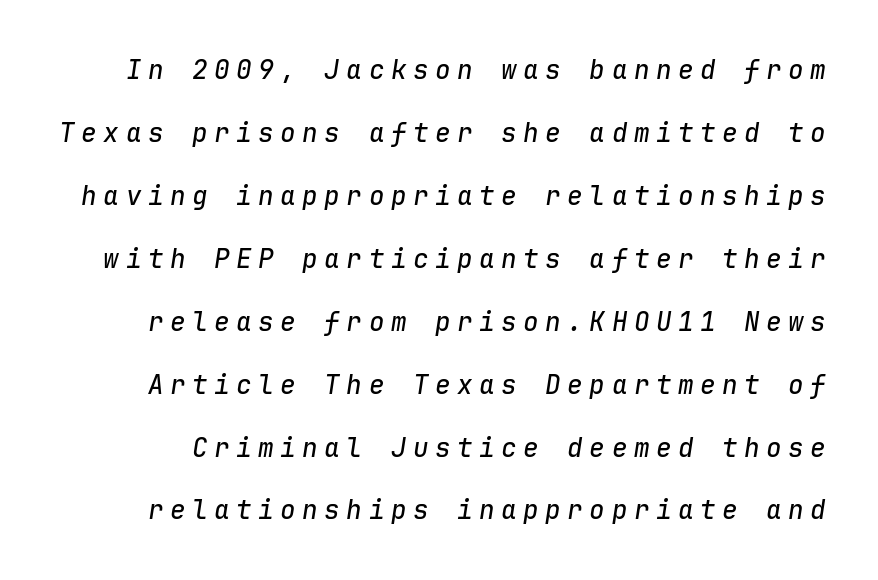
Q: Is the text italic (slanted)? A: Yes, it leans right by about 9 degrees.
Q: Is the text underlined? A: No.
Q: Is the spacing between letters normal or unusually wide? A: Unusually wide.
Q: Is the spacing between lines tight, normal or loose? A: Loose.
